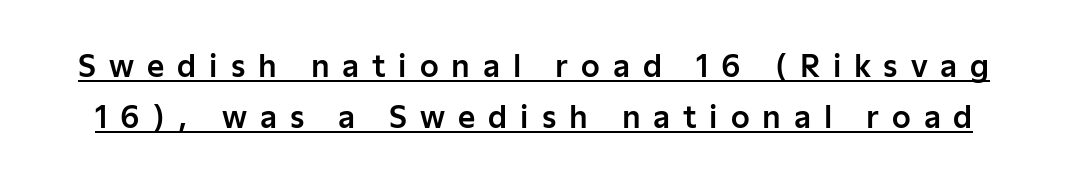
The image shows 30 px sans-serif type, upright; set line spacing 1.71x, unusually wide letter spacing (+0.43 em), underlined; low stroke contrast and a medium x-height.
